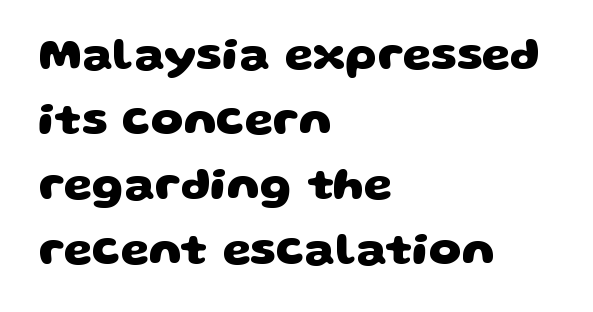
The image shows 46 px heavy, wide sans-serif type; set left-aligned, normal line spacing (1.41x), normal letter spacing, not underlined; low stroke contrast and a large x-height.
